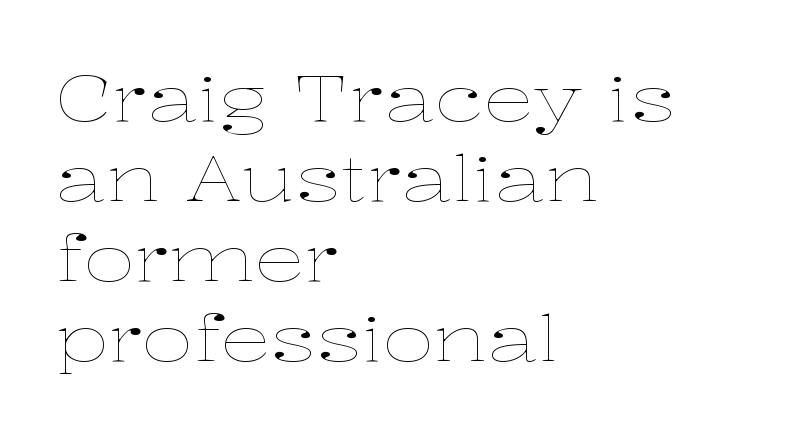
The image shows 63 px thin, wide type, upright; set left-aligned, normal line spacing (1.27x), normal letter spacing, not underlined; low stroke contrast and a medium x-height.
